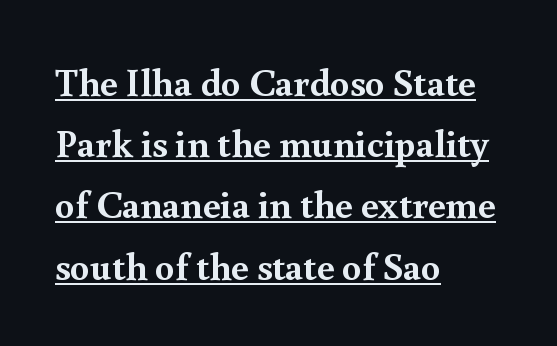
Q: Is the text bold? A: Yes.
Q: Is the text italic (slanted)? A: No, it is upright.
Q: Is the typeface a serif or a sans-serif typeface? A: Serif.
Q: Is the text underlined? A: Yes.
Q: How is the paragraph aligned? A: Left-aligned.
Q: Is the spacing between letters normal or unusually wide? A: Normal.
Q: Is the spacing between lines tight, normal or loose? A: Normal.
Q: Width (condensed, normal, or wide)? A: Normal.
Q: x-height? A: Small.
Q: Monospaced? A: No.
